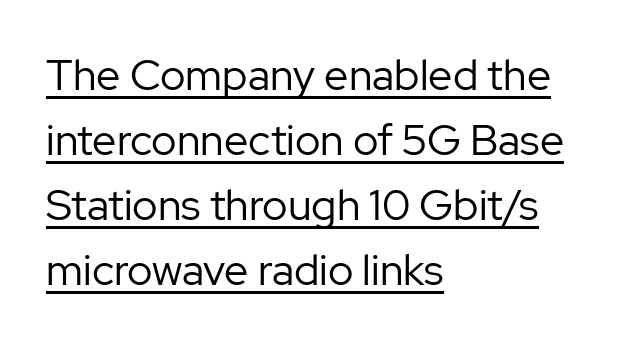
Q: Is the text bold? A: No.
Q: Is the text italic (slanted)? A: No, it is upright.
Q: Is the typeface a serif or a sans-serif typeface? A: Sans-serif.
Q: Is the text underlined? A: Yes.
Q: How is the paragraph aligned? A: Left-aligned.
Q: Is the spacing between letters normal or unusually wide? A: Normal.
Q: Is the spacing between lines tight, normal or loose? A: Normal.
Q: Width (condensed, normal, or wide)? A: Normal.
Q: Stroke contrast? A: Low.
Q: x-height? A: Medium.
Q: Monospaced? A: No.
